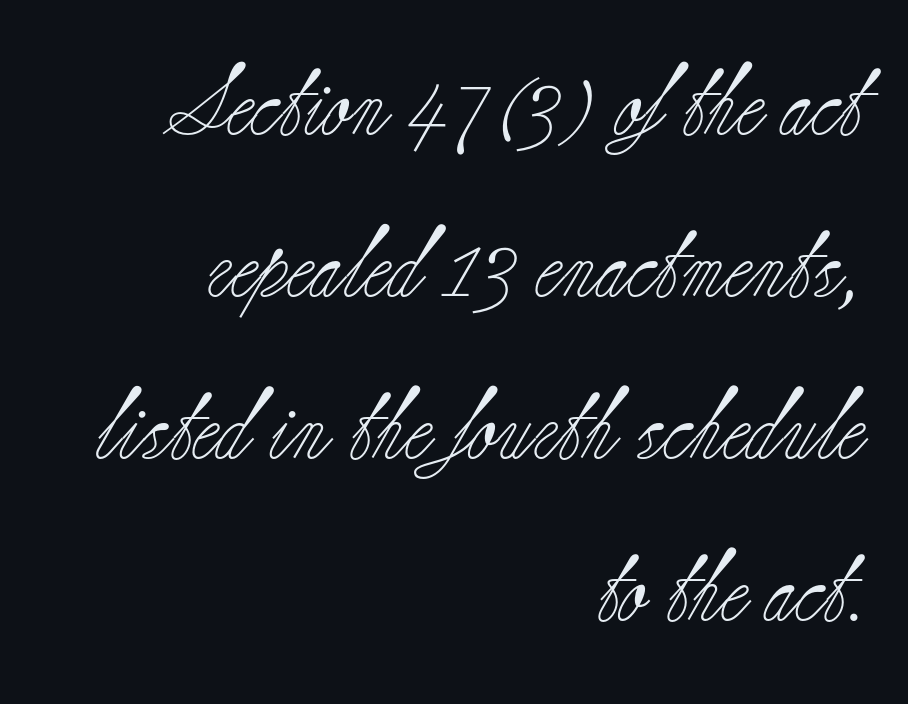
{"serif": "yes", "bold": "no", "weight": "light", "width": "normal", "stroke_contrast": "low", "x_height": "small", "monospaced": "no", "underline": "no", "align": "right", "line_spacing": "loose", "line_spacing_ratio": 2.28, "letter_spacing": "normal", "letter_spacing_em": 0.0, "glyph_px": 71}
